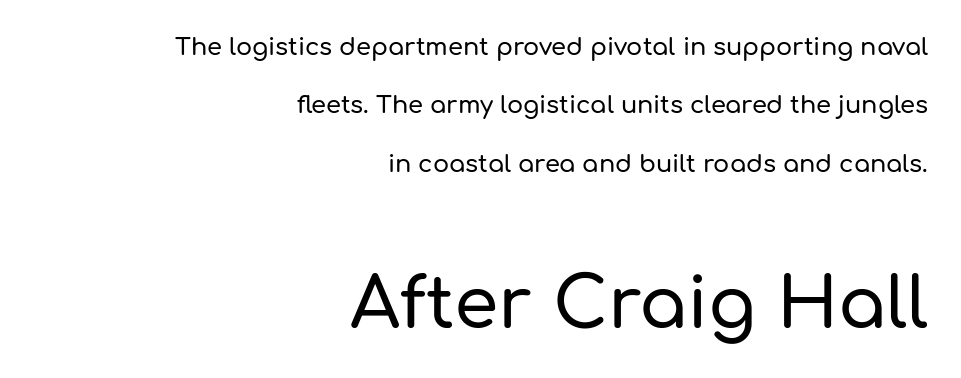
{"serif": "no", "italic": "no", "width": "normal", "stroke_contrast": "low", "x_height": "medium", "monospaced": "no", "underline": "no", "align": "right", "line_spacing": "loose", "line_spacing_ratio": 2.43, "letter_spacing": "normal", "letter_spacing_em": 0.0, "larger_block": "second", "size_ratio": 2.96, "glyph_px": 71}
